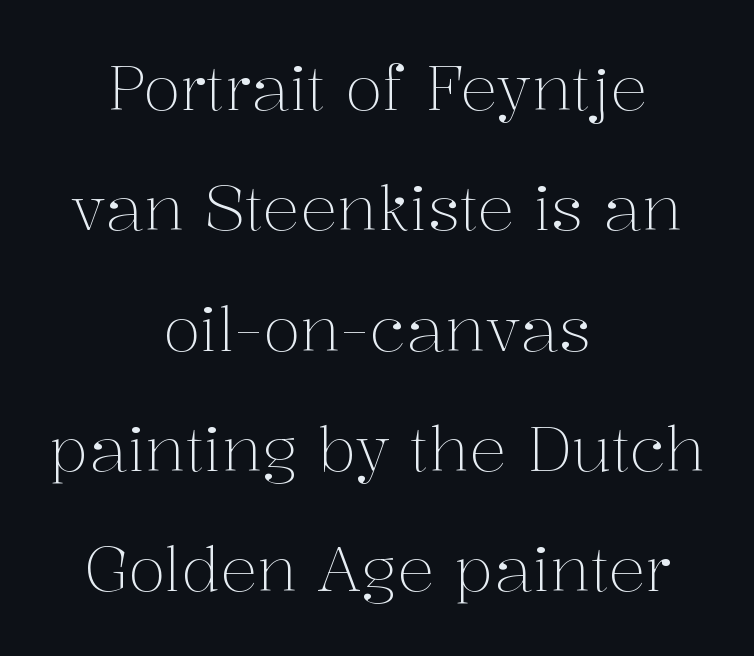
{"serif": "yes", "italic": "no", "bold": "no", "weight": "light", "width": "normal", "stroke_contrast": "medium", "x_height": "medium", "monospaced": "no", "underline": "no", "align": "center", "line_spacing": "loose", "line_spacing_ratio": 1.94, "letter_spacing": "normal", "letter_spacing_em": 0.0, "glyph_px": 62}
